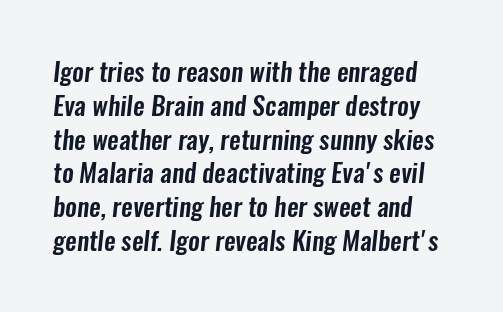
{"underline": "no", "line_spacing": "normal", "line_spacing_ratio": 1.3, "letter_spacing": "normal", "letter_spacing_em": 0.0, "glyph_px": 26}
